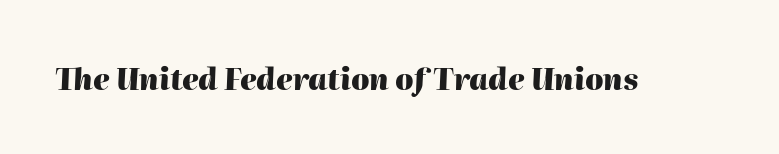
Characters follow at the spacing the type designer built in. Looks like regular typesetting: each glyph gets only the width it needs. Heavy, bold letterforms. The whole block is typeset with a tilt. The zone under the glyphs is completely vacant.
